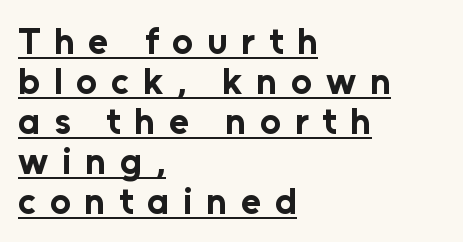
{"serif": "no", "italic": "no", "bold": "yes", "weight": "bold", "width": "normal", "stroke_contrast": "low", "x_height": "medium", "monospaced": "no", "underline": "yes", "align": "left", "line_spacing": "tight", "line_spacing_ratio": 1.08, "letter_spacing": "wide", "letter_spacing_em": 0.37, "glyph_px": 37}
